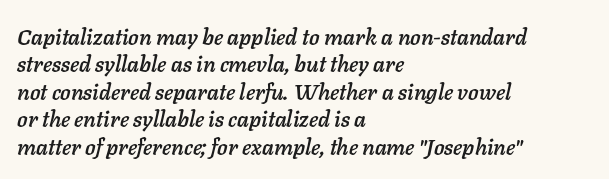
{"italic": "yes", "lean": "right", "slant_degrees": 11, "underline": "no", "align": "left", "line_spacing": "normal", "line_spacing_ratio": 1.25, "letter_spacing": "normal", "letter_spacing_em": 0.0, "glyph_px": 22}
